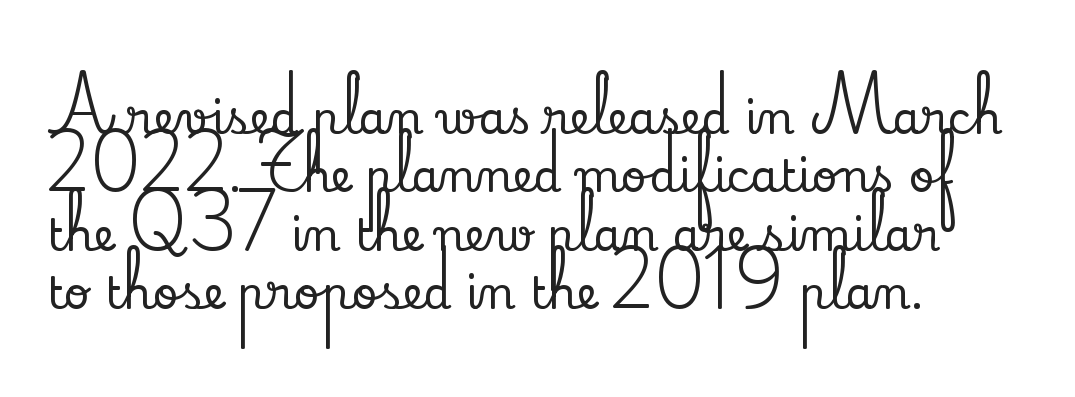
The image shows 45 px serif type, upright; set left-aligned, normal line spacing (1.3x), normal letter spacing, not underlined; low stroke contrast and a small x-height.
